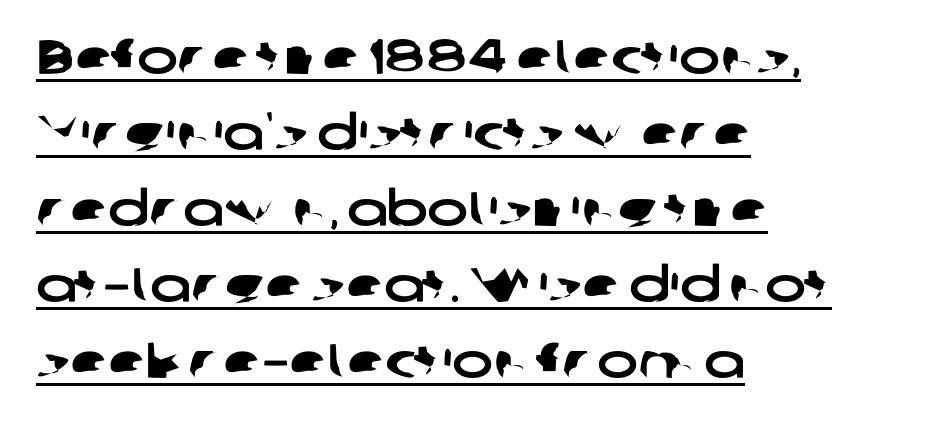
The image shows 49 px wide sans-serif type; set left-aligned, normal line spacing (1.55x), normal letter spacing, underlined; low stroke contrast and a medium x-height.
